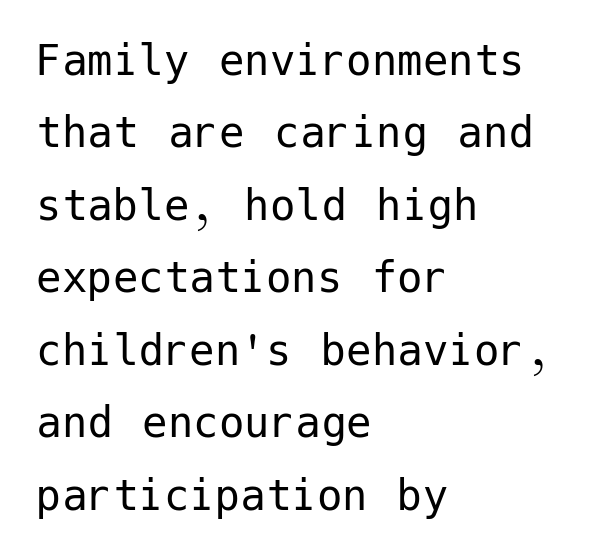
Q: Is the text bold? A: No.
Q: Is the text italic (slanted)? A: No, it is upright.
Q: Is the typeface a serif or a sans-serif typeface? A: Sans-serif.
Q: Is the text underlined? A: No.
Q: How is the paragraph aligned? A: Left-aligned.
Q: Is the spacing between letters normal or unusually wide? A: Normal.
Q: Is the spacing between lines tight, normal or loose? A: Normal.
Q: Width (condensed, normal, or wide)? A: Normal.
Q: Stroke contrast? A: Low.
Q: x-height? A: Medium.
